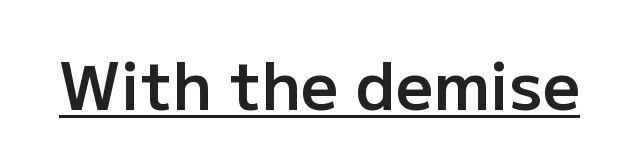
Style check: upright. The letters carry no serifs — their stems end cleanly without finishing strokes. A rule runs beneath these lines of type. Students, note that the glyphs here touch the page at normal intervals.
